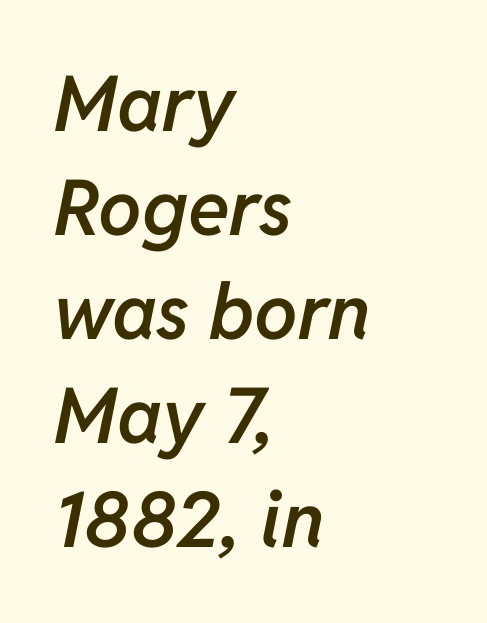
The image shows 77 px semibold type, italic (leaning right); set left-aligned, normal line spacing (1.35x), normal letter spacing, not underlined; low stroke contrast and a medium x-height.
